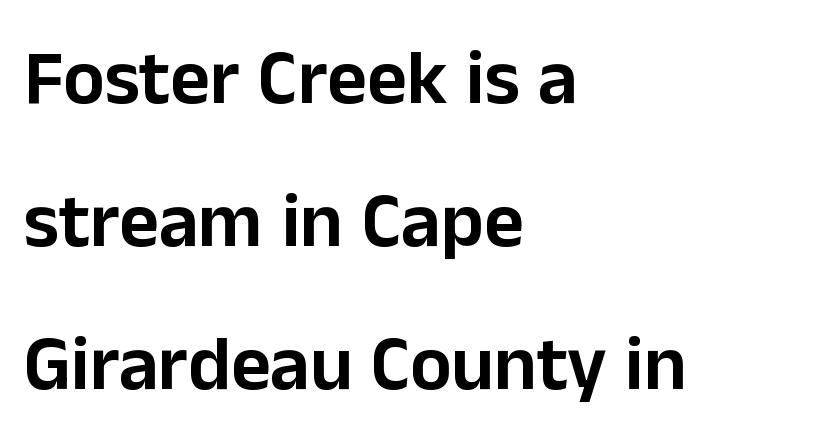
{"serif": "no", "italic": "no", "width": "normal", "stroke_contrast": "low", "x_height": "medium", "monospaced": "no", "underline": "no", "align": "left", "line_spacing_ratio": 1.86, "letter_spacing": "normal", "letter_spacing_em": 0.0, "glyph_px": 77}
